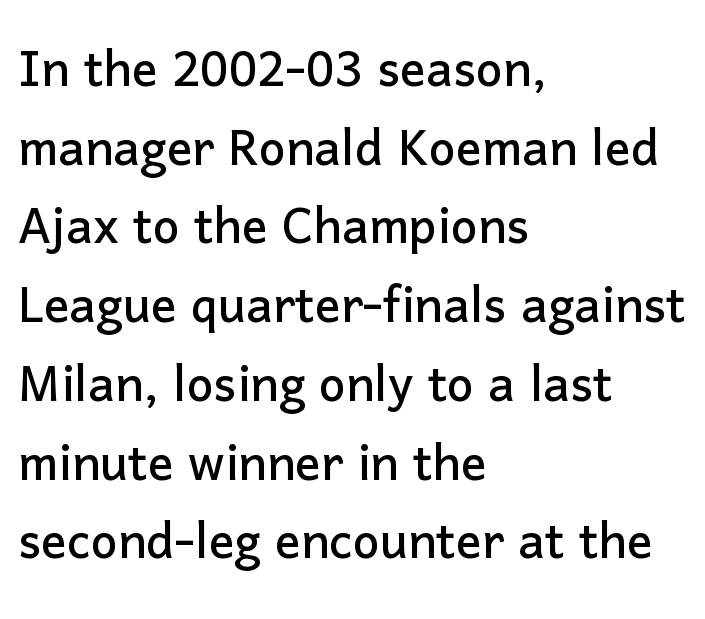
{"serif": "no", "italic": "no", "width": "normal", "stroke_contrast": "low", "x_height": "medium", "monospaced": "no", "underline": "no", "align": "left", "line_spacing_ratio": 1.23, "letter_spacing": "normal", "letter_spacing_em": 0.0, "glyph_px": 64}
